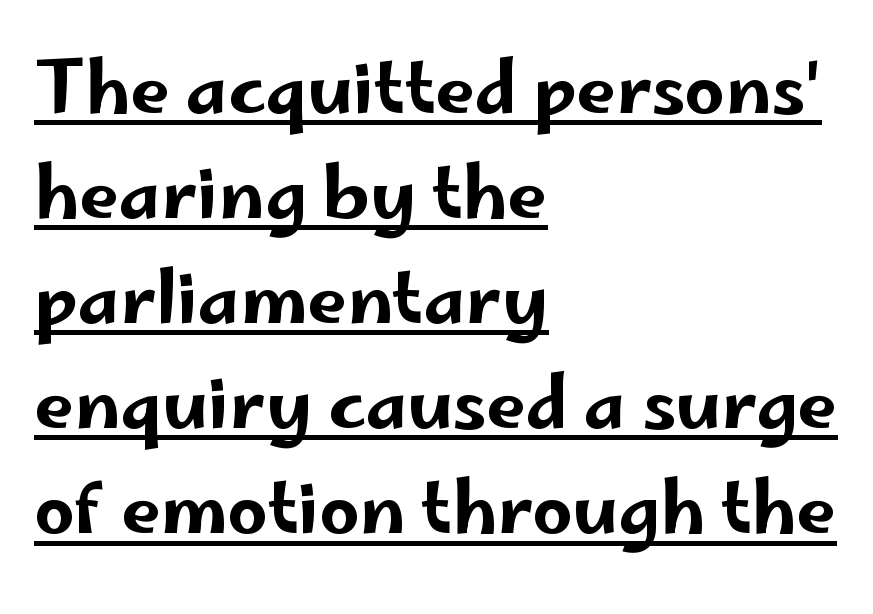
{"serif": "no", "italic": "no", "width": "wide", "stroke_contrast": "low", "x_height": "small", "monospaced": "no", "underline": "yes", "align": "left", "line_spacing": "normal", "line_spacing_ratio": 1.48, "letter_spacing": "normal", "letter_spacing_em": 0.0, "glyph_px": 71}
